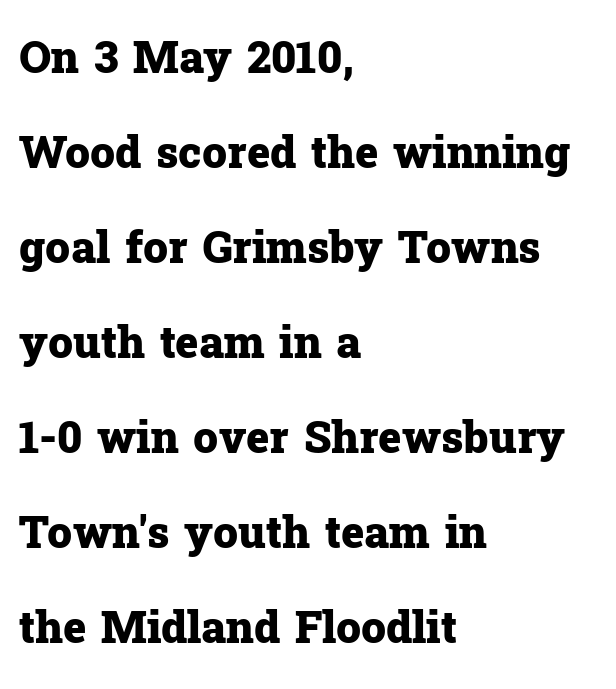
The image shows 44 px heavy serif type, upright; set left-aligned, loose line spacing (2.16x), normal letter spacing, not underlined; low stroke contrast and a medium x-height.
